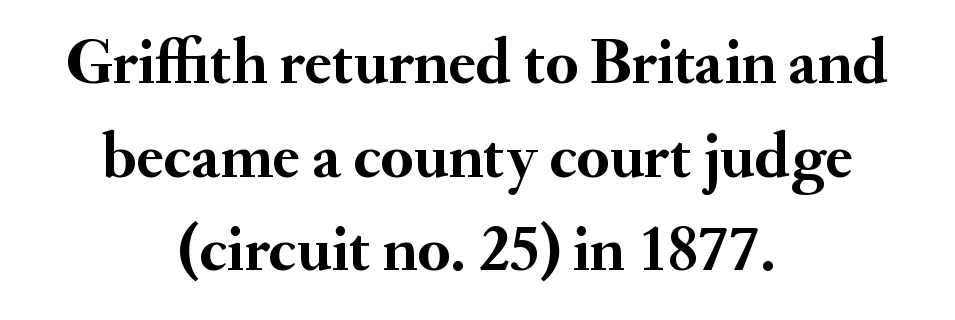
Q: Is the text bold? A: Yes.
Q: Is the text italic (slanted)? A: No, it is upright.
Q: Is the typeface a serif or a sans-serif typeface? A: Serif.
Q: Is the text underlined? A: No.
Q: How is the paragraph aligned? A: Centered.
Q: Is the spacing between letters normal or unusually wide? A: Normal.
Q: Is the spacing between lines tight, normal or loose? A: Normal.
Q: Width (condensed, normal, or wide)? A: Normal.
Q: Stroke contrast? A: Medium.
Q: x-height? A: Small.
Q: Monospaced? A: No.
